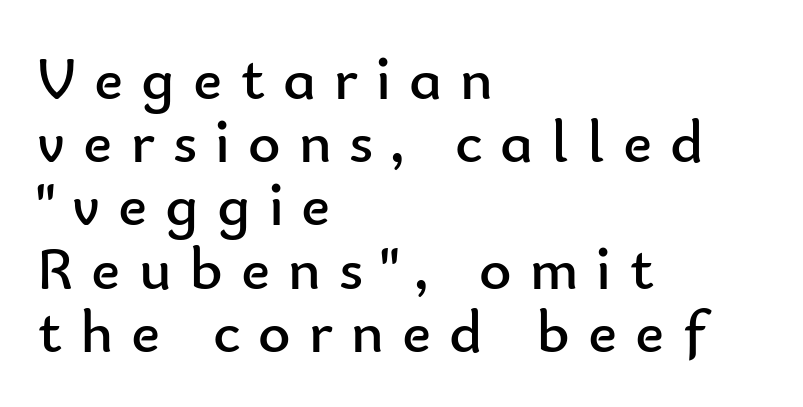
{"serif": "no", "italic": "no", "bold": "no", "weight": "regular", "width": "normal", "stroke_contrast": "low", "x_height": "small", "monospaced": "no", "underline": "no", "align": "left", "line_spacing": "tight", "line_spacing_ratio": 1.02, "letter_spacing": "wide", "letter_spacing_em": 0.29, "glyph_px": 62}
